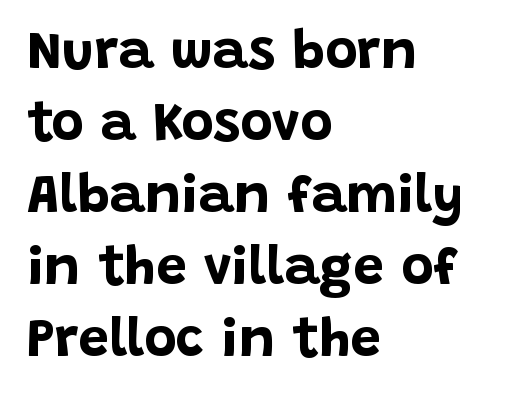
The image shows 55 px bold sans-serif type, upright; set left-aligned, normal line spacing (1.31x), normal letter spacing, not underlined; low stroke contrast and a large x-height.
